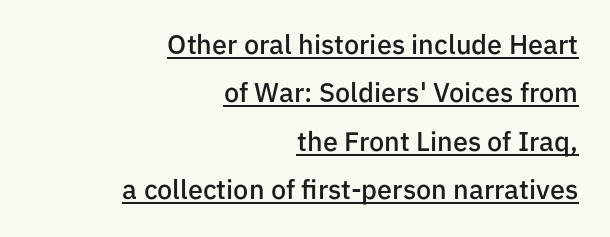
The image shows 27 px text type, upright; set right-aligned, line spacing 1.79x, normal letter spacing, underlined.
